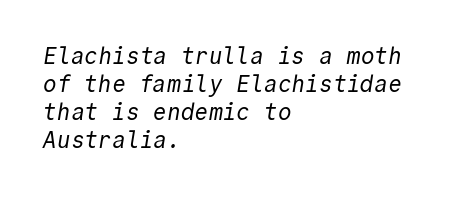
The image shows 23 px text type; set left-aligned, line spacing 1.22x, normal letter spacing, not underlined.
